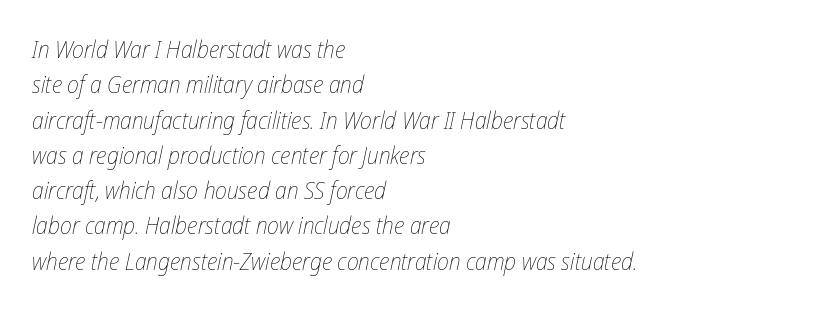
Q: Is the text bold? A: No.
Q: Is the text italic (slanted)? A: Yes, it leans right by about 12 degrees.
Q: Is the text underlined? A: No.
Q: How is the paragraph aligned? A: Left-aligned.
Q: Is the spacing between letters normal or unusually wide? A: Normal.
Q: Is the spacing between lines tight, normal or loose? A: Normal.
